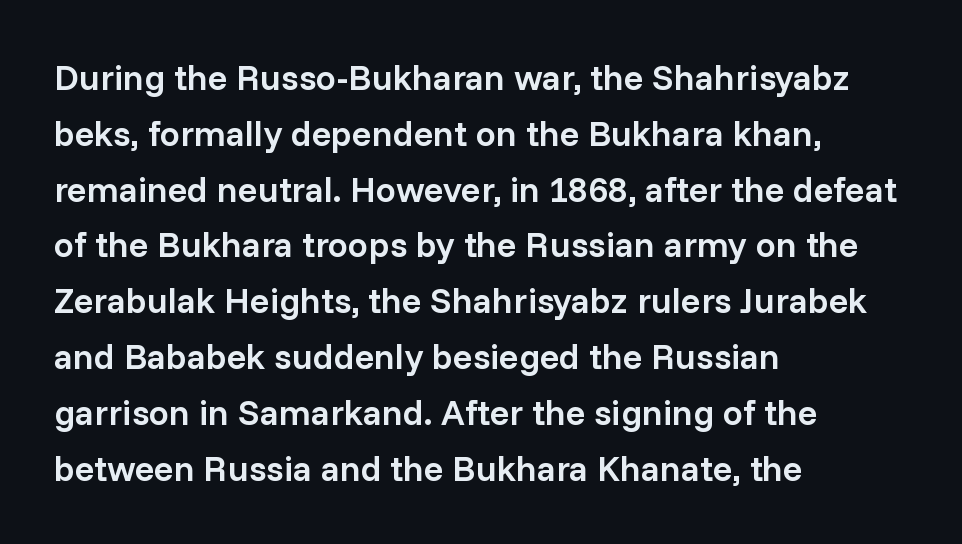
Honestly, the letter spacing is just normal — you wouldn't notice it. Firm but not heavy-handed strokes: this text is semibold. This rendering uses left alignment, leaving the right contour irregular. Quick note: underline off.
